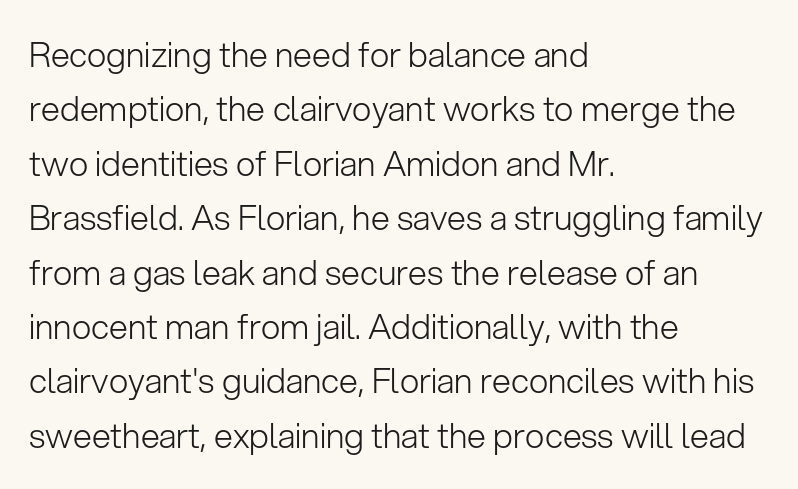
Q: Is the text bold? A: No.
Q: Is the text italic (slanted)? A: No, it is upright.
Q: Is the typeface a serif or a sans-serif typeface? A: Sans-serif.
Q: Is the text underlined? A: No.
Q: How is the paragraph aligned? A: Left-aligned.
Q: Is the spacing between letters normal or unusually wide? A: Normal.
Q: Is the spacing between lines tight, normal or loose? A: Normal.
Q: Width (condensed, normal, or wide)? A: Normal.
Q: Stroke contrast? A: Low.
Q: x-height? A: Medium.
Q: Monospaced? A: No.
